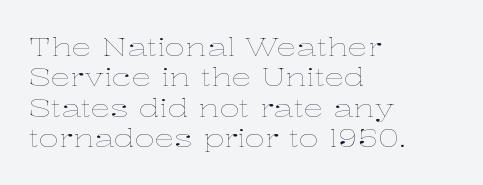
{"italic": "no", "bold": "no", "underline": "no", "align": "left", "line_spacing_ratio": 1.22, "letter_spacing": "normal", "letter_spacing_em": 0.0, "glyph_px": 25}
